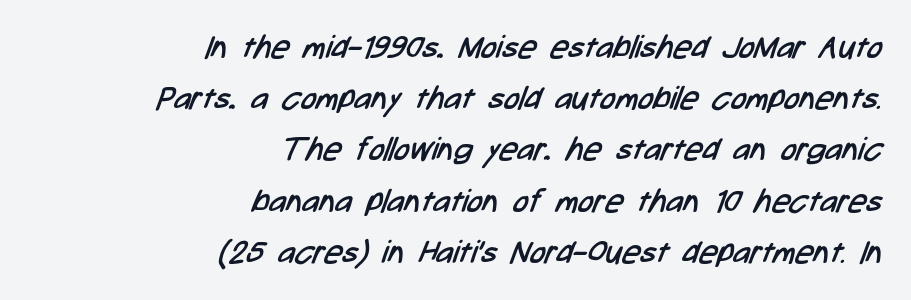
Typographically, this falls in the sans-serif category. The rows are spaced the way most documents space them. Caption: standard tracking, unaltered. The passage shown is not bold in any degree. Each letter keeps its own natural width here, so spacing adapts to shape. The words here are not underlined.
